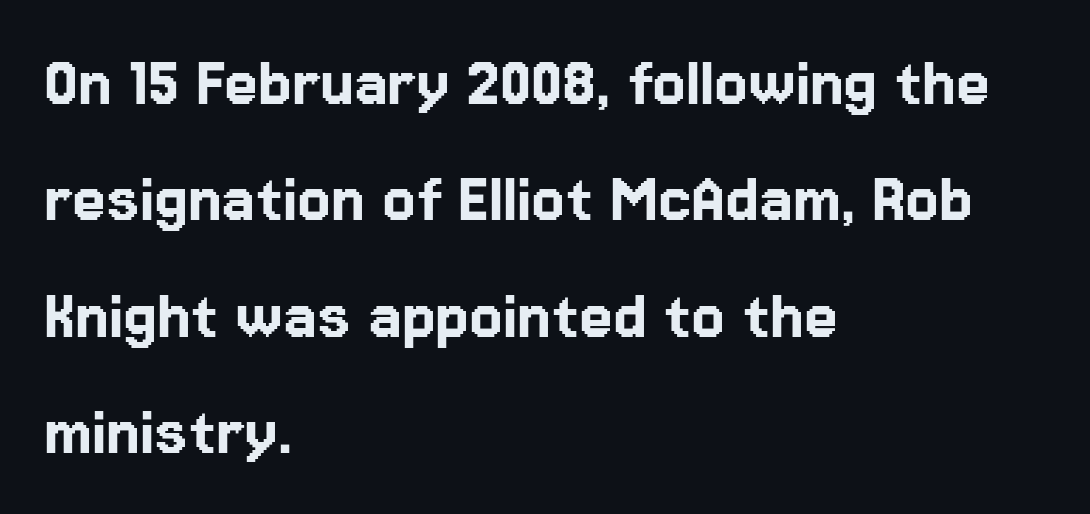
Q: Is the text italic (slanted)? A: No, it is upright.
Q: Is the typeface a serif or a sans-serif typeface? A: Sans-serif.
Q: Is the text underlined? A: No.
Q: How is the paragraph aligned? A: Left-aligned.
Q: Is the spacing between letters normal or unusually wide? A: Normal.
Q: Is the spacing between lines tight, normal or loose? A: Normal.
Q: Width (condensed, normal, or wide)? A: Normal.
Q: Stroke contrast? A: Low.
Q: x-height? A: Medium.
Q: Monospaced? A: No.
